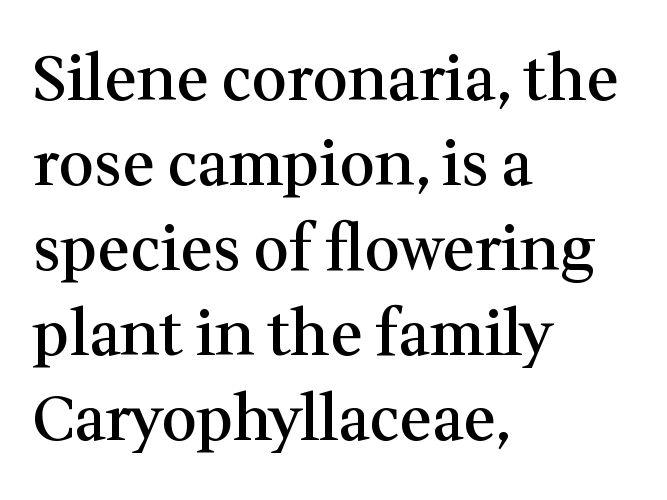
{"serif": "yes", "italic": "no", "bold": "semi", "weight": "semibold", "width": "normal", "stroke_contrast": "medium", "x_height": "medium", "monospaced": "no", "underline": "no", "align": "left", "line_spacing": "normal", "line_spacing_ratio": 1.37, "letter_spacing": "normal", "letter_spacing_em": 0.0, "glyph_px": 62}
